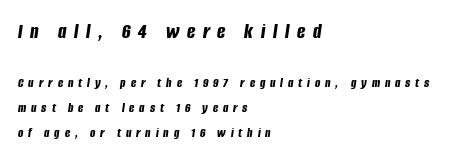
Q: Is the text bold? A: Yes.
Q: Is the text italic (slanted)? A: Yes, it leans right by about 8 degrees.
Q: Is the text underlined? A: No.
Q: How is the paragraph aligned? A: Left-aligned.
Q: Is the spacing between letters normal or unusually wide? A: Unusually wide.
Q: Which block of text is set in a larger size, the first (top) or the second (bottom)? A: The first (top) one.
